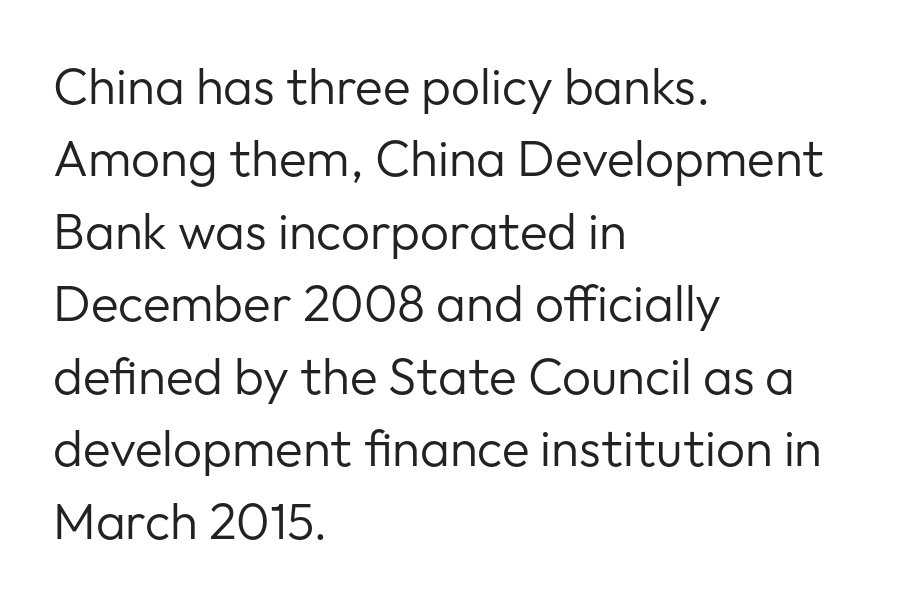
{"serif": "no", "italic": "no", "bold": "no", "weight": "regular", "width": "normal", "stroke_contrast": "low", "x_height": "medium", "monospaced": "no", "underline": "no", "align": "left", "line_spacing": "normal", "line_spacing_ratio": 1.42, "letter_spacing": "normal", "letter_spacing_em": 0.0, "glyph_px": 51}
